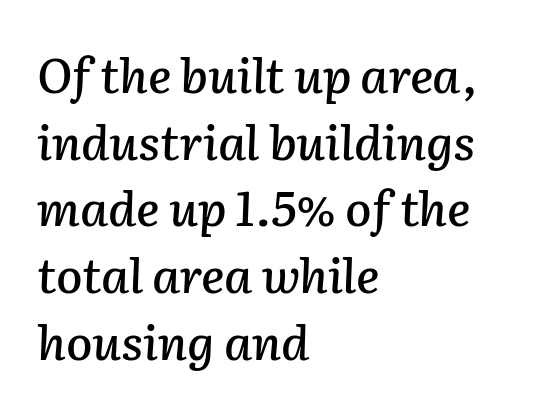
Q: Is the text italic (slanted)? A: Yes, it leans right by about 2 degrees.
Q: Is the text underlined? A: No.
Q: How is the paragraph aligned? A: Left-aligned.
Q: Is the spacing between letters normal or unusually wide? A: Normal.
Q: Is the spacing between lines tight, normal or loose? A: Normal.
Q: Width (condensed, normal, or wide)? A: Normal.
Q: Stroke contrast? A: Low.
Q: x-height? A: Medium.
Q: Monospaced? A: No.
